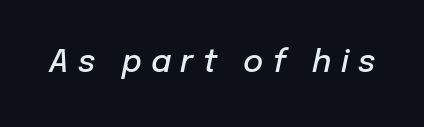
Q: Is the text bold? A: Semi-bold.
Q: Is the text italic (slanted)? A: Yes, it leans right by about 12 degrees.
Q: Is the text underlined? A: No.
Q: Is the spacing between letters normal or unusually wide? A: Unusually wide.
Q: Width (condensed, normal, or wide)? A: Normal.
Q: Stroke contrast? A: Low.
Q: x-height? A: Medium.
Q: Monospaced? A: No.
